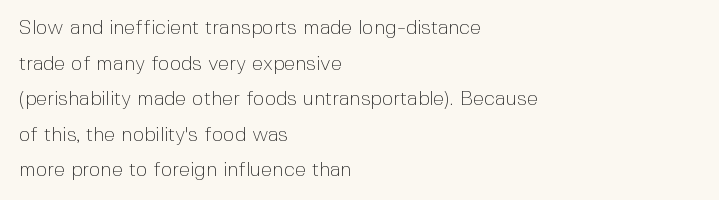
{"italic": "no", "bold": "no", "underline": "no", "align": "left", "line_spacing_ratio": 1.78, "letter_spacing": "normal", "letter_spacing_em": 0.0, "glyph_px": 20}
